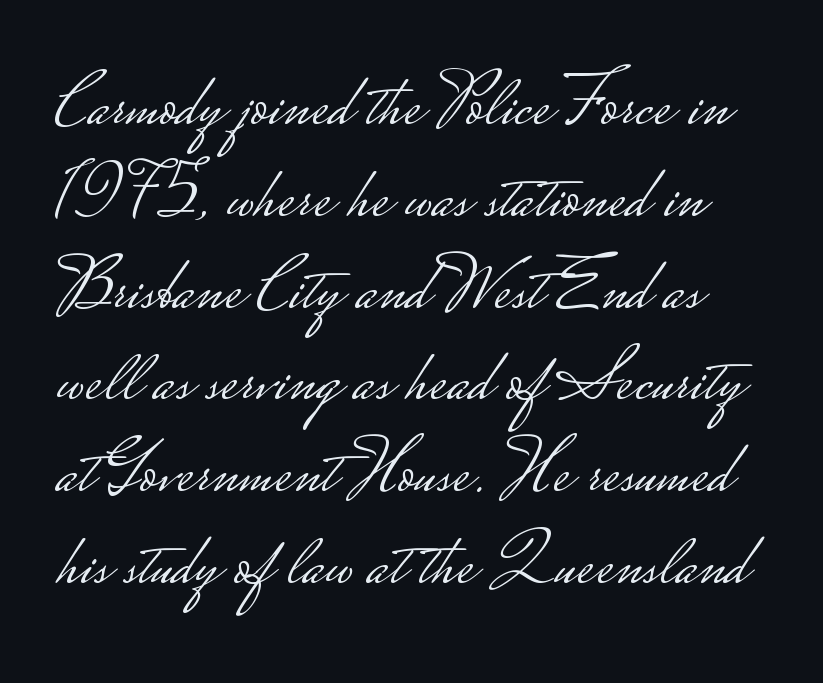
{"serif": "no", "bold": "no", "weight": "light", "width": "wide", "stroke_contrast": "low", "monospaced": "no", "underline": "no", "line_spacing_ratio": 1.24, "letter_spacing": "normal", "letter_spacing_em": 0.0, "glyph_px": 74}
